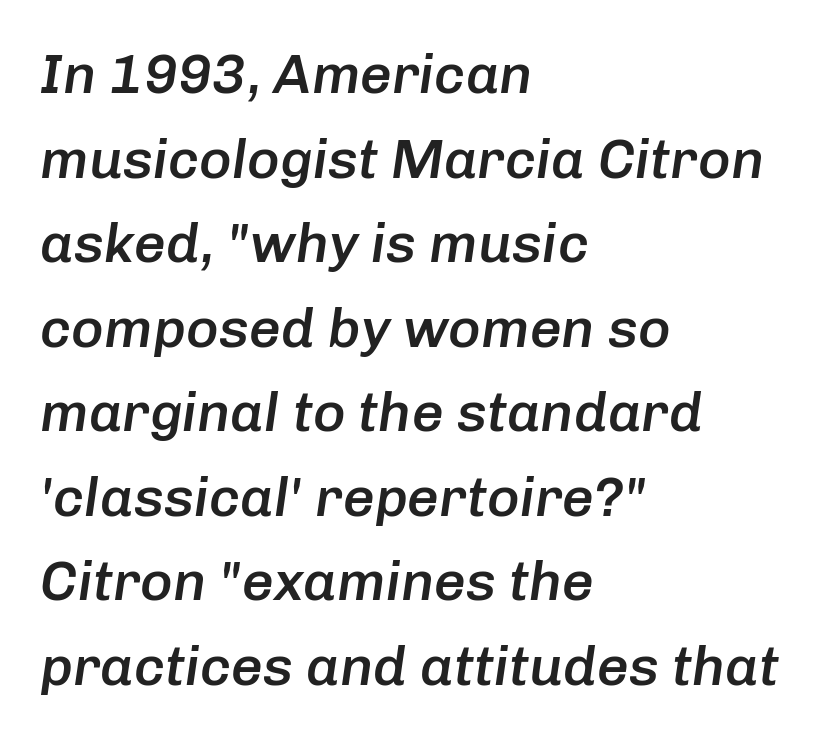
The image shows 56 px semibold type, italic (leaning right); set left-aligned, normal line spacing (1.51x), normal letter spacing, not underlined; low stroke contrast and a medium x-height.
